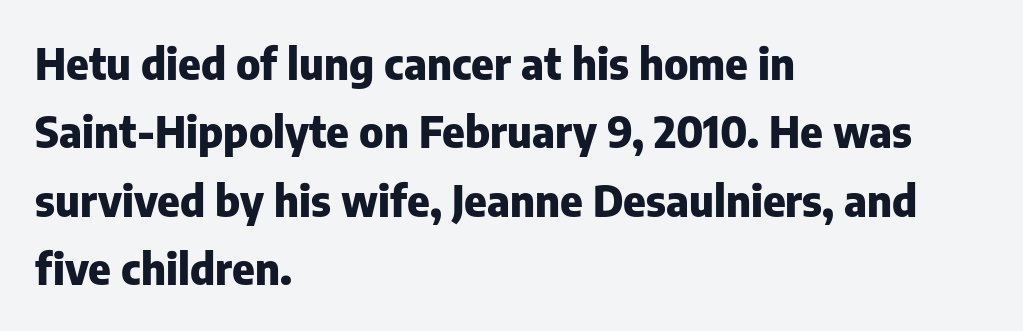
Glyph-to-glyph distance matches everyday printed text. Leftover space on each line is placed entirely after the last word. Do the characters align in a grid? No, the font is proportional. Look at the stroke-to-counter ratio: heavy, a bold. This is roman type, the default non-slanted kind.
